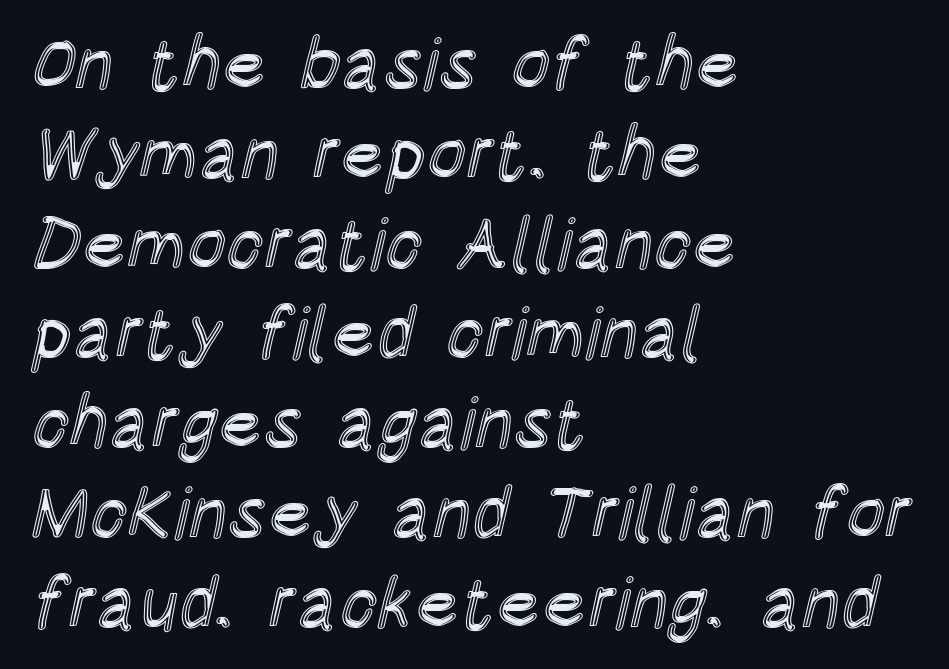
The image shows 73 px condensed type; set left-aligned, line spacing 1.23x, normal letter spacing, not underlined; a large x-height.
